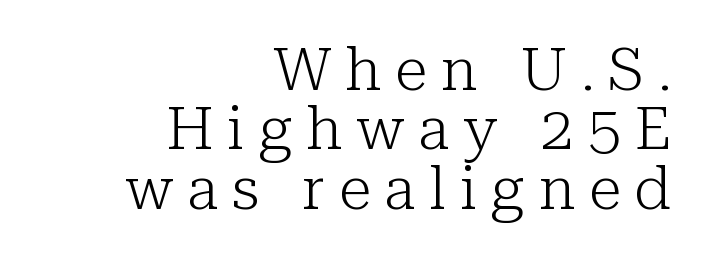
The image shows 60 px light serif type, upright; set right-aligned, tight line spacing (0.99x), unusually wide letter spacing (+0.23 em), not underlined; low stroke contrast and a medium x-height.
